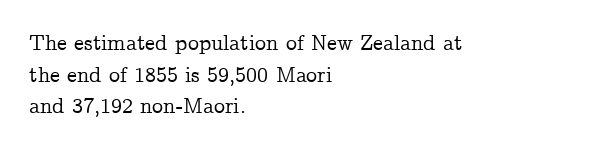
The image shows 22 px text type, upright; set left-aligned, normal line spacing (1.44x), normal letter spacing, not underlined.
